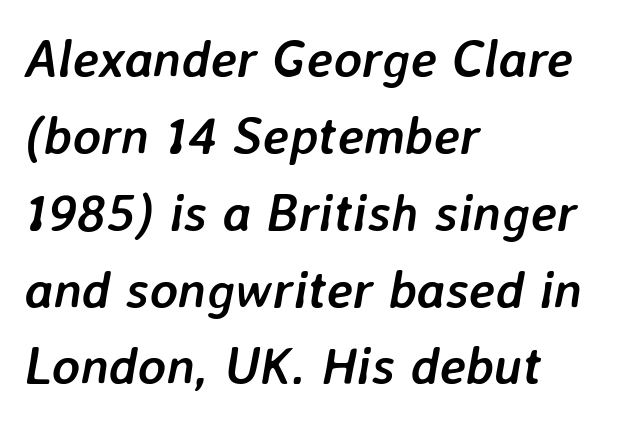
The image shows 53 px semibold type, italic (leaning right); set left-aligned, normal line spacing (1.45x), normal letter spacing, not underlined; low stroke contrast and a medium x-height.
